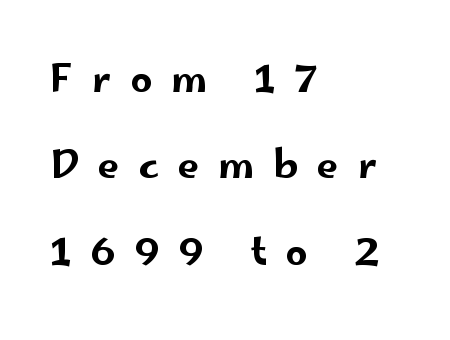
Widely set lines give the paragraph a tall, airy silhouette. Clear beneath every line of the passage. Notice how the stems are strictly vertical — no italics here. Horizontally, the lines are justified to the leading edge only. Looks like regular typesetting: each glyph gets only the width it needs. This rendering employs a face without finishing strokes, i.e., a sans-serif.
